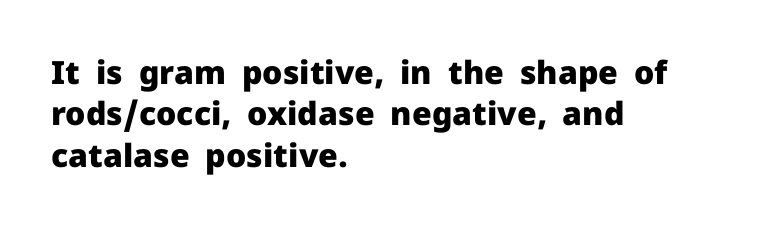
The image shows 32 px heavy sans-serif type, upright; set left-aligned, normal line spacing (1.29x), normal letter spacing, not underlined; low stroke contrast and a medium x-height.
